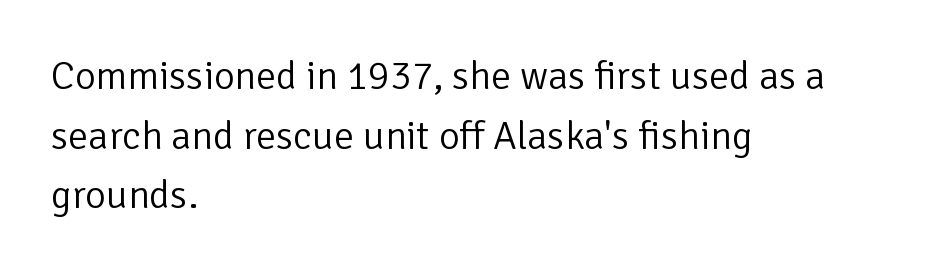
{"serif": "no", "italic": "no", "bold": "no", "weight": "light", "width": "normal", "stroke_contrast": "low", "x_height": "medium", "monospaced": "no", "underline": "no", "align": "left", "line_spacing": "normal", "line_spacing_ratio": 1.49, "letter_spacing": "normal", "letter_spacing_em": 0.0, "glyph_px": 40}
